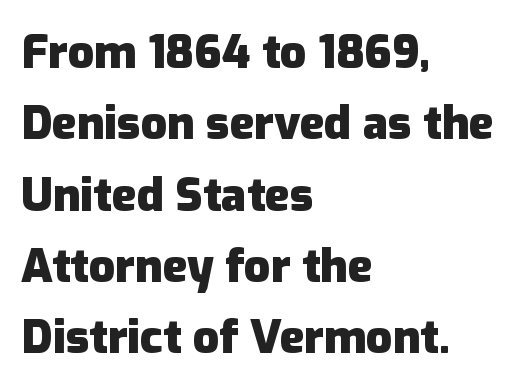
The designer went with a sans here, leaving each stem footless. The typography opts for an upright posture over an oblique one. As a designer I'd log this as weight 700, bold. The passage shown is not underscored anywhere. Note the varied advance widths — an 'i' is clearly narrower than an 'm'.
